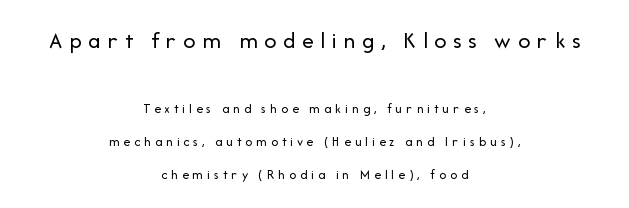
Q: Is the text bold? A: No.
Q: Is the text italic (slanted)? A: No, it is upright.
Q: Is the text underlined? A: No.
Q: How is the paragraph aligned? A: Centered.
Q: Is the spacing between letters normal or unusually wide? A: Unusually wide.
Q: Is the spacing between lines tight, normal or loose? A: Loose.
Q: Which block of text is set in a larger size, the first (top) or the second (bottom)? A: The first (top) one.
